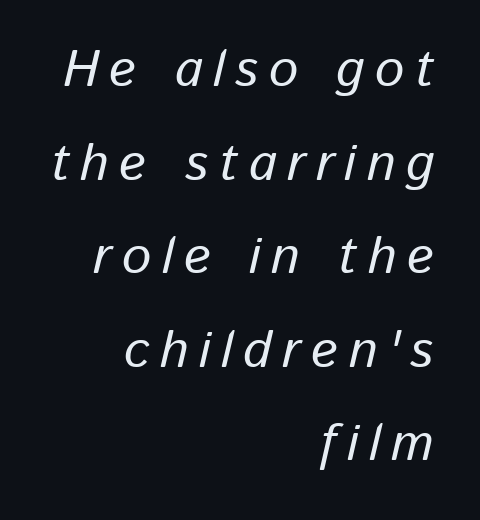
The image shows 52 px text type, italic (leaning right); set right-aligned, line spacing 1.8x, unusually wide letter spacing (+0.2 em), not underlined; low stroke contrast and a medium x-height.
